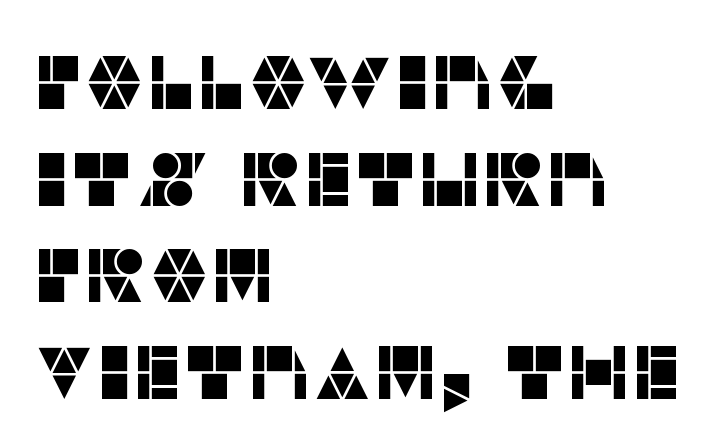
The image shows 76 px sans-serif type, upright; set left-aligned, normal line spacing (1.27x), normal letter spacing, not underlined; low stroke contrast and a large x-height.
